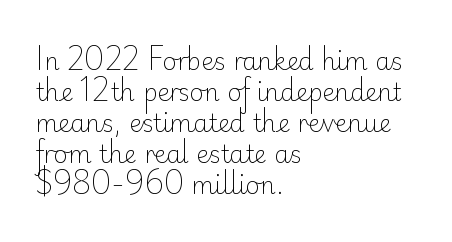
The image shows 24 px text type, upright; set left-aligned, normal line spacing (1.29x), normal letter spacing, not underlined.
